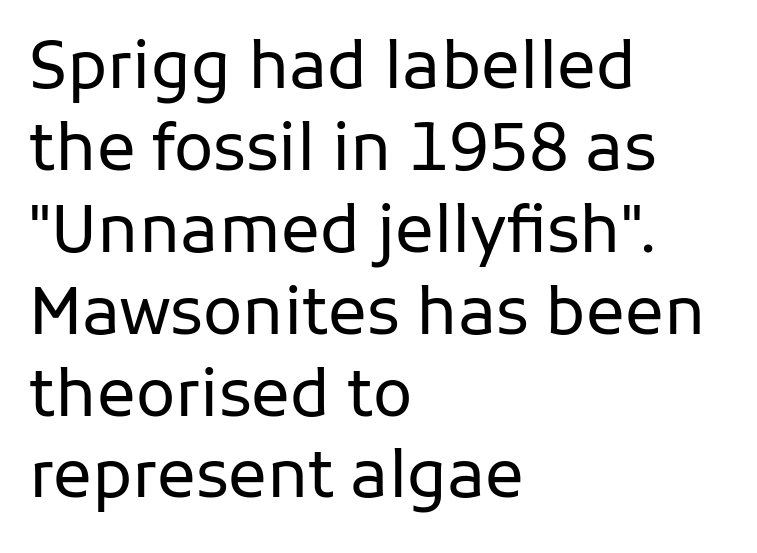
Q: Is the text bold? A: No.
Q: Is the text italic (slanted)? A: No, it is upright.
Q: Is the typeface a serif or a sans-serif typeface? A: Sans-serif.
Q: Is the text underlined? A: No.
Q: How is the paragraph aligned? A: Left-aligned.
Q: Is the spacing between letters normal or unusually wide? A: Normal.
Q: Is the spacing between lines tight, normal or loose? A: Normal.
Q: Width (condensed, normal, or wide)? A: Normal.
Q: Stroke contrast? A: Low.
Q: x-height? A: Medium.
Q: Monospaced? A: No.
